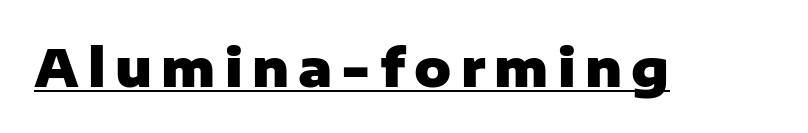
Q: Is the text bold? A: Yes.
Q: Is the text italic (slanted)? A: No, it is upright.
Q: Is the typeface a serif or a sans-serif typeface? A: Sans-serif.
Q: Is the text underlined? A: Yes.
Q: Width (condensed, normal, or wide)? A: Normal.
Q: Stroke contrast? A: Low.
Q: x-height? A: Medium.
Q: Monospaced? A: No.
